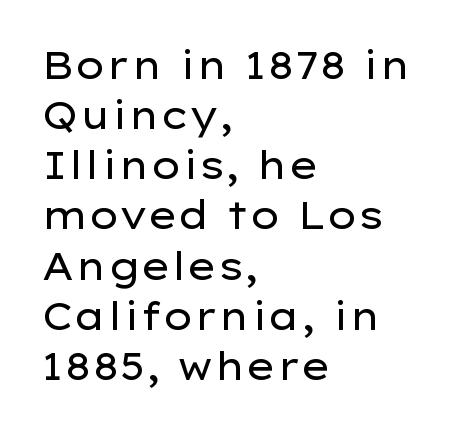
{"serif": "no", "italic": "no", "bold": "no", "weight": "regular", "width": "wide", "stroke_contrast": "low", "x_height": "medium", "monospaced": "no", "underline": "no", "align": "left", "line_spacing": "normal", "line_spacing_ratio": 1.32, "letter_spacing": "normal", "letter_spacing_em": 0.0, "glyph_px": 38}
